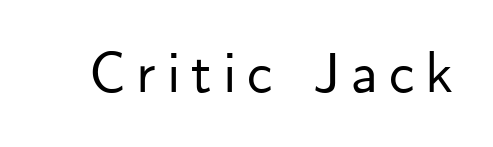
{"serif": "no", "italic": "no", "width": "normal", "stroke_contrast": "low", "x_height": "small", "monospaced": "no", "underline": "no", "glyph_px": 57}
